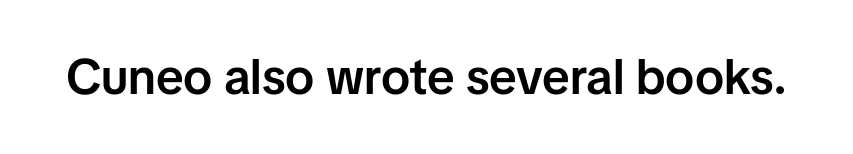
These lines are composed in type without serifs. Bare-footed words on every line. Each letter keeps its own natural width here, so spacing adapts to shape. Designer's note — italics off, roman on. Spacing between characters is what you'd get straight out of the box. Heft: intermediate — a semibold.
